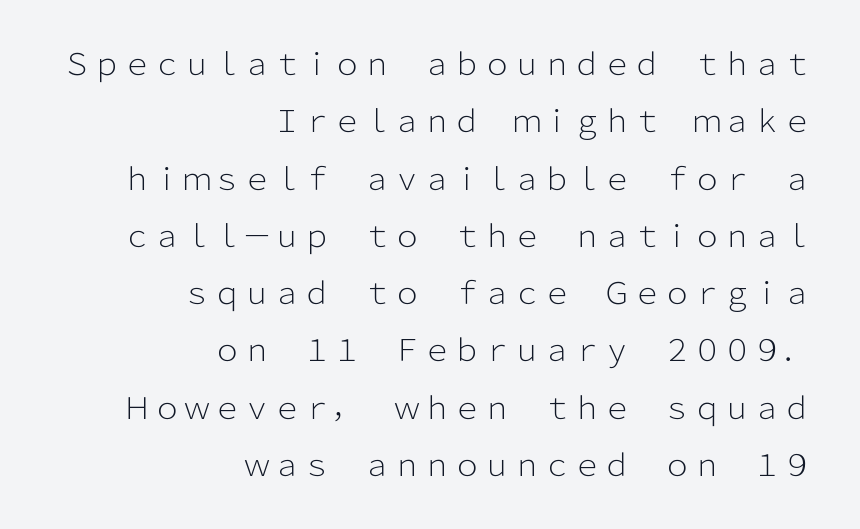
The image shows 30 px light sans-serif type, upright; set right-aligned, loose line spacing (1.91x), normal letter spacing, not underlined; low stroke contrast and a medium x-height.
